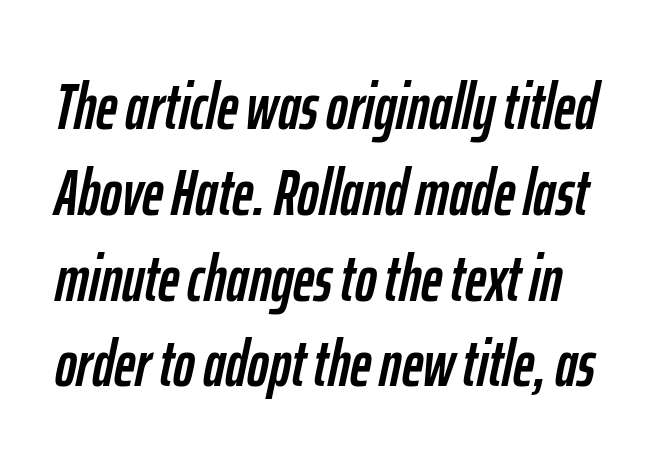
Q: Is the text italic (slanted)? A: Yes, it leans right by about 12 degrees.
Q: Is the text underlined? A: No.
Q: Is the spacing between letters normal or unusually wide? A: Normal.
Q: Is the spacing between lines tight, normal or loose? A: Normal.
Q: Width (condensed, normal, or wide)? A: Condensed.
Q: Stroke contrast? A: Low.
Q: x-height? A: Medium.
Q: Monospaced? A: No.
